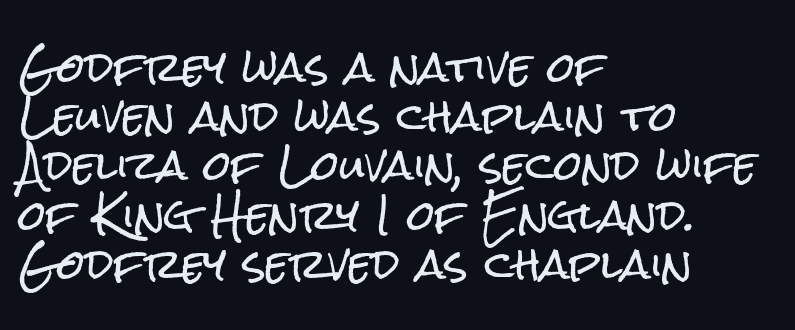
Q: Is the text italic (slanted)? A: No, it is upright.
Q: Is the typeface a serif or a sans-serif typeface? A: Sans-serif.
Q: Is the text underlined? A: No.
Q: How is the paragraph aligned? A: Left-aligned.
Q: Is the spacing between letters normal or unusually wide? A: Normal.
Q: Width (condensed, normal, or wide)? A: Condensed.
Q: Stroke contrast? A: Low.
Q: x-height? A: Medium.
Q: Monospaced? A: No.
